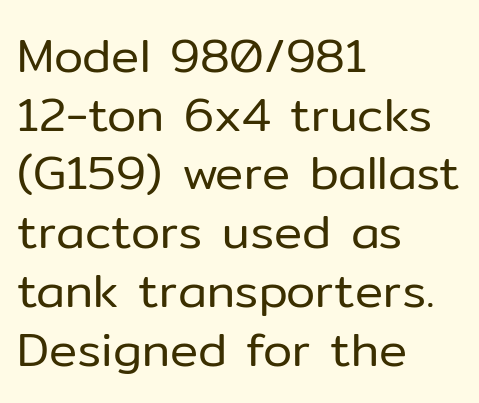
The image shows 47 px regular-weight sans-serif type, upright; set left-aligned, normal line spacing (1.25x), normal letter spacing, not underlined; low stroke contrast and a medium x-height.
